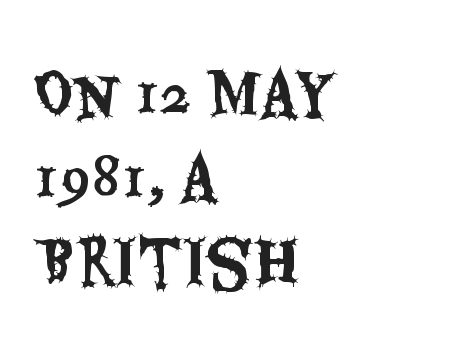
{"serif": "no", "italic": "no", "width": "condensed", "stroke_contrast": "medium", "x_height": "large", "monospaced": "no", "underline": "no", "align": "left", "line_spacing": "normal", "line_spacing_ratio": 1.4, "letter_spacing": "normal", "letter_spacing_em": 0.0, "glyph_px": 60}
